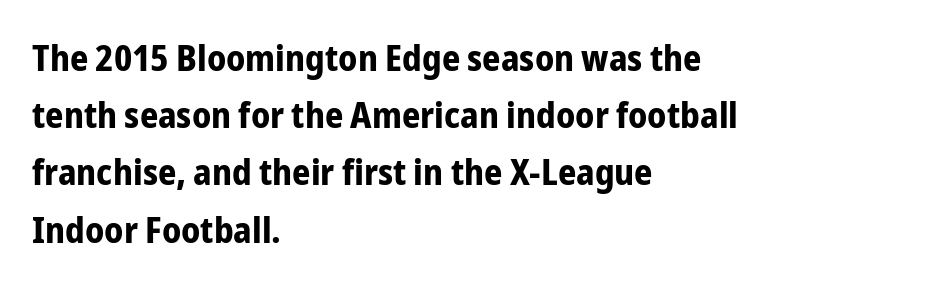
The image shows 36 px bold, condensed sans-serif type, upright; set left-aligned, normal line spacing (1.59x), normal letter spacing, not underlined; low stroke contrast and a medium x-height.
